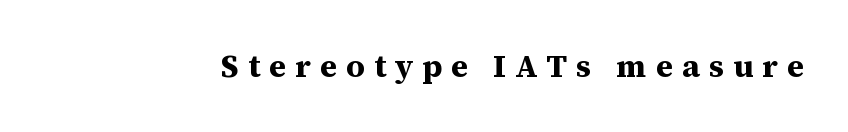
Q: Is the text bold? A: Yes.
Q: Is the text italic (slanted)? A: No, it is upright.
Q: Is the typeface a serif or a sans-serif typeface? A: Serif.
Q: Is the text underlined? A: No.
Q: Is the spacing between letters normal or unusually wide? A: Unusually wide.
Q: Width (condensed, normal, or wide)? A: Normal.
Q: Stroke contrast? A: Medium.
Q: x-height? A: Medium.
Q: Monospaced? A: No.
